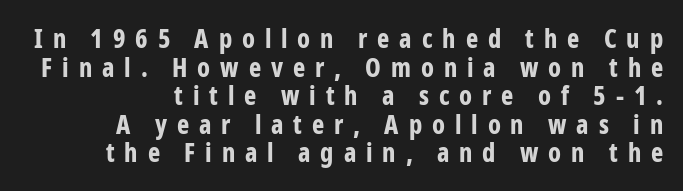
Q: Is the text bold? A: Yes.
Q: Is the text italic (slanted)? A: No, it is upright.
Q: Is the text underlined? A: No.
Q: How is the paragraph aligned? A: Right-aligned.
Q: Is the spacing between letters normal or unusually wide? A: Unusually wide.
Q: Is the spacing between lines tight, normal or loose? A: Tight.
